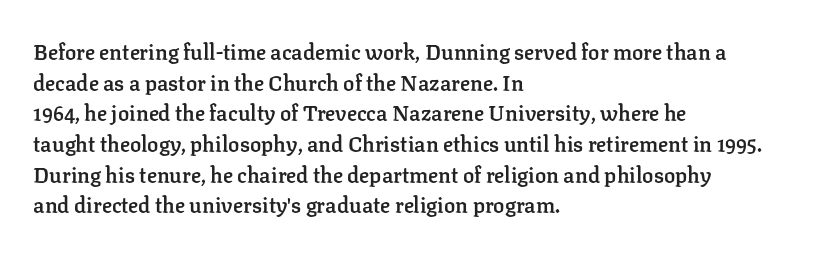
{"italic": "no", "bold": "semi", "underline": "no", "align": "left", "line_spacing": "normal", "line_spacing_ratio": 1.46, "letter_spacing": "normal", "letter_spacing_em": 0.0, "glyph_px": 21}
